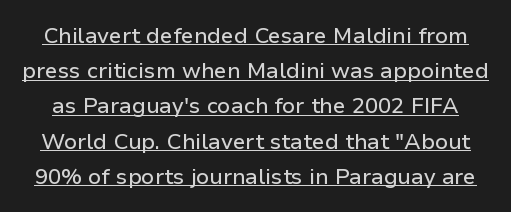
{"italic": "no", "underline": "yes", "line_spacing": "normal", "line_spacing_ratio": 1.6, "letter_spacing": "normal", "letter_spacing_em": 0.0, "glyph_px": 22}
